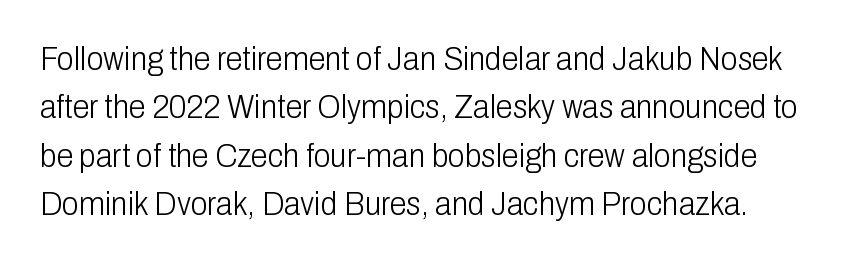
The space between consecutive lines is moderate. Bold? No — there's no thickening of the strokes. The lettering stays uniformly vertical, giving the passage a roman look. Bare-footed words on every line. These lines keep a tight, regular rhythm from letter to letter.
